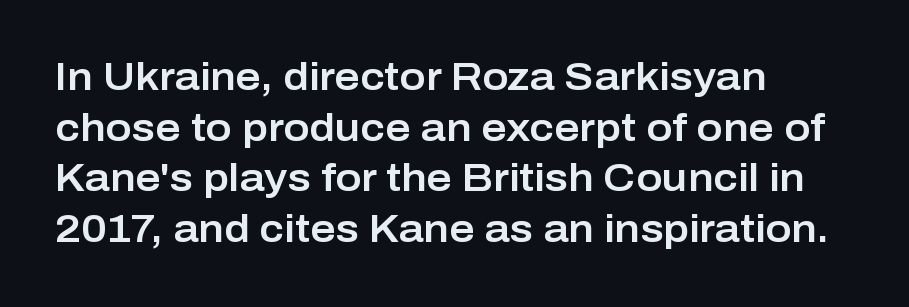
Q: Is the text italic (slanted)? A: No, it is upright.
Q: Is the typeface a serif or a sans-serif typeface? A: Sans-serif.
Q: Is the text underlined? A: No.
Q: How is the paragraph aligned? A: Left-aligned.
Q: Is the spacing between letters normal or unusually wide? A: Normal.
Q: Is the spacing between lines tight, normal or loose? A: Normal.
Q: Width (condensed, normal, or wide)? A: Normal.
Q: Stroke contrast? A: Low.
Q: x-height? A: Medium.
Q: Monospaced? A: No.
